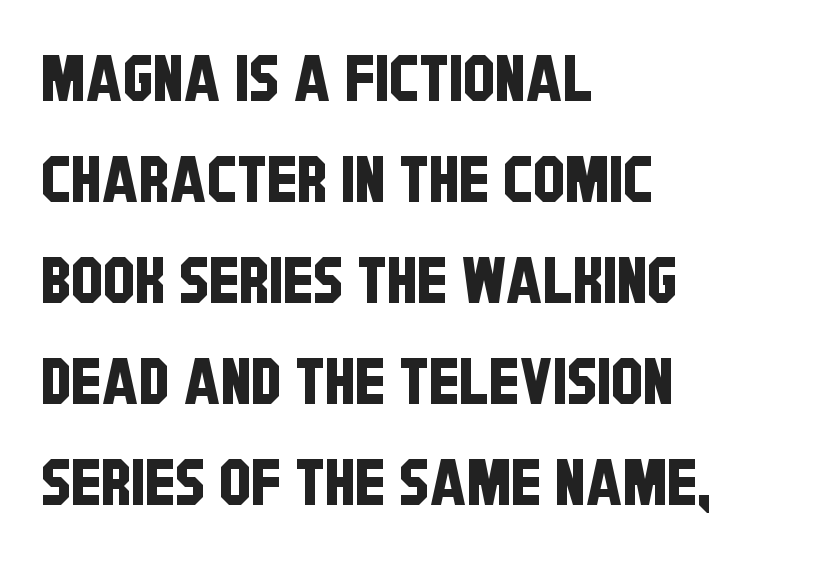
Inter-character spacing is left at the font's built-in metrics. Note: no serifs on the glyphs. Underline: absent. A normal amount of white space separates one row of letters from the next. The compositor pushed each line to the left boundary.
